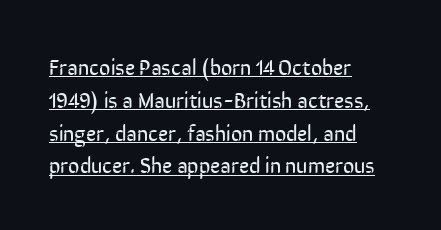
The image shows 22 px text type, upright; set left-aligned, normal line spacing (1.49x), normal letter spacing, underlined.
